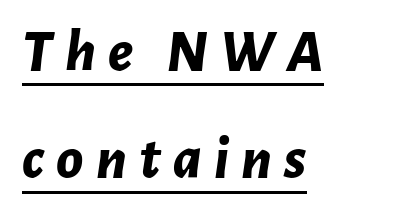
{"italic": "yes", "lean": "right", "slant_degrees": 7, "bold": "yes", "weight": "bold", "width": "normal", "stroke_contrast": "low", "x_height": "medium", "monospaced": "no", "underline": "yes", "align": "left", "line_spacing_ratio": 1.76, "letter_spacing": "wide", "letter_spacing_em": 0.2, "glyph_px": 61}
